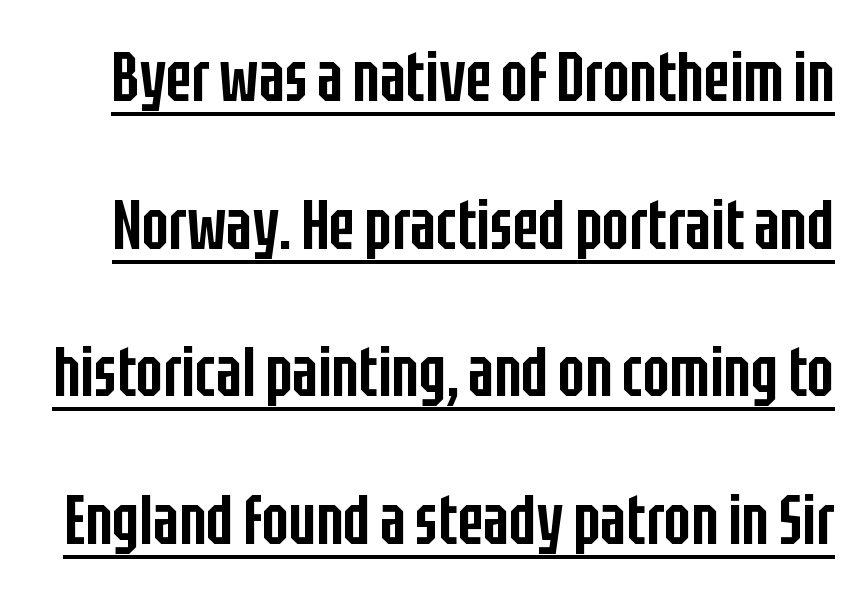
Summary of vertical rhythm: relaxed, with wide interline spacing. The face used here is a sans, in the tradition of grotesques and geometrics. The gaps between neighbouring characters are ordinary and unremarkable. A continuous stroke trails under the words, as in a hyperlink. The lettering holds an erect, upright posture throughout. Think of a printed novel: that variable character pitch is what you see here.
